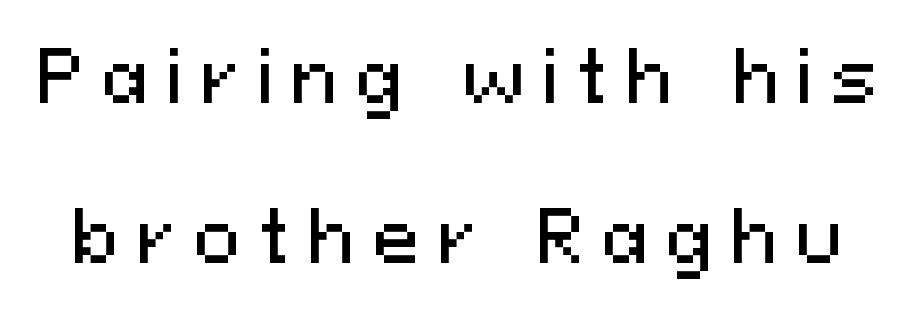
The image shows 70 px sans-serif type, upright; set loose line spacing (2.29x), unusually wide letter spacing (+0.26 em), not underlined; medium stroke contrast and a medium x-height.
